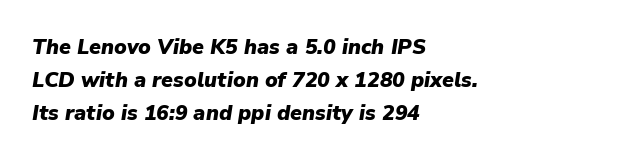
{"italic": "yes", "lean": "right", "slant_degrees": 9, "bold": "yes", "underline": "no", "align": "left", "line_spacing": "normal", "line_spacing_ratio": 1.57, "letter_spacing": "normal", "letter_spacing_em": 0.0, "glyph_px": 21}
